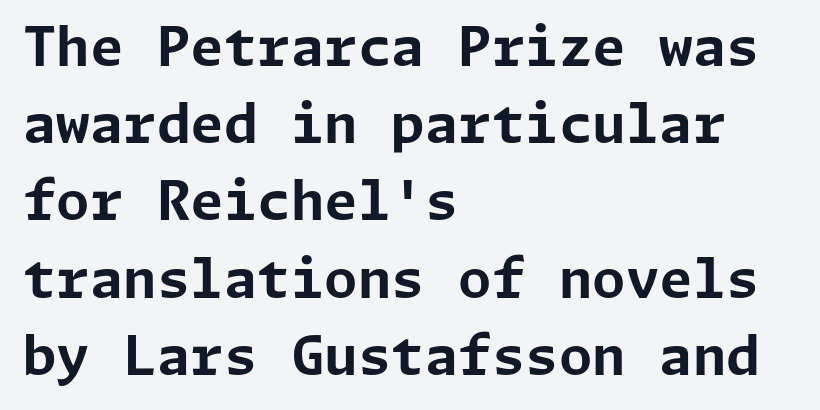
The string is rendered with underlining switched off. Quick note: interline space is typical. Line beginnings align vertically; line endings do not. Between one letter and the next there's only the usual sliver of space. Does the lettering tilt? It doesn't — this is upright.
